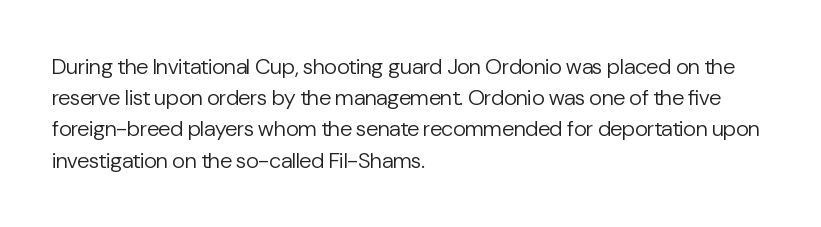
{"italic": "no", "bold": "no", "underline": "no", "align": "left", "line_spacing": "normal", "line_spacing_ratio": 1.42, "letter_spacing": "normal", "letter_spacing_em": 0.0, "glyph_px": 22}
